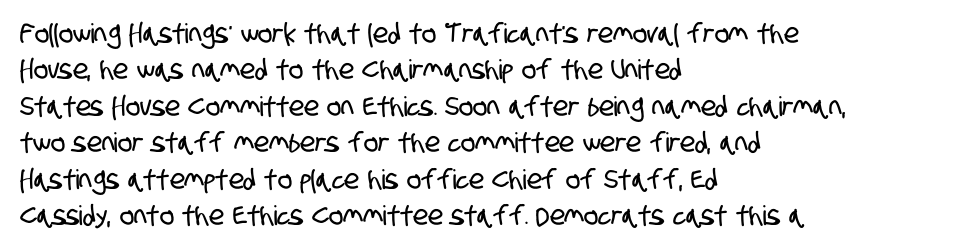
{"underline": "no", "align": "left", "line_spacing": "normal", "line_spacing_ratio": 1.35, "letter_spacing": "normal", "letter_spacing_em": 0.0, "glyph_px": 27}
